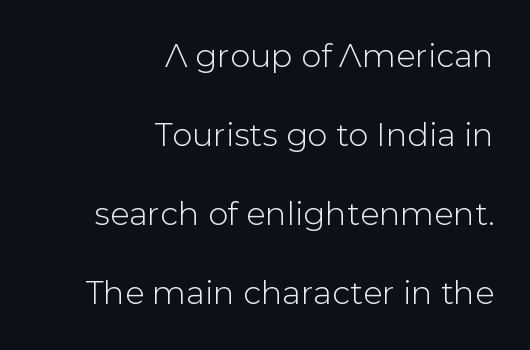
Underlining? Definitely not there. Successive baselines arrive slowly, with a big drop between each. Nobody touched the tracking dial on this one. Proportional: the letters do not fall into vertical columns. Posture: vertical. One-word summary of the alignment: right.
